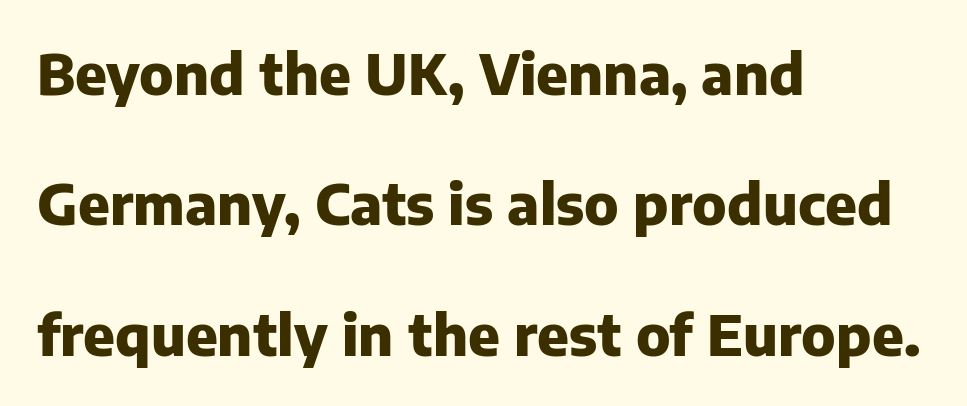
Q: Is the text bold? A: Yes.
Q: Is the text italic (slanted)? A: No, it is upright.
Q: Is the typeface a serif or a sans-serif typeface? A: Sans-serif.
Q: Is the text underlined? A: No.
Q: How is the paragraph aligned? A: Left-aligned.
Q: Is the spacing between letters normal or unusually wide? A: Normal.
Q: Is the spacing between lines tight, normal or loose? A: Loose.
Q: Width (condensed, normal, or wide)? A: Normal.
Q: Stroke contrast? A: Low.
Q: x-height? A: Medium.
Q: Monospaced? A: No.
